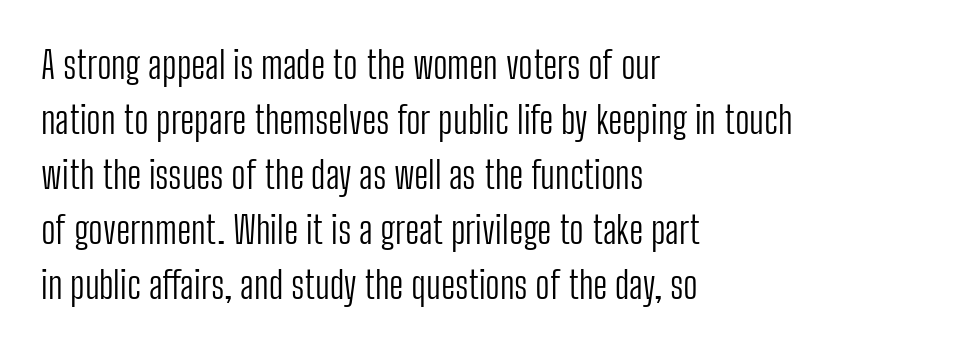
The image shows 38 px light, condensed sans-serif type, upright; set left-aligned, normal line spacing (1.45x), normal letter spacing, not underlined; low stroke contrast and a medium x-height.
